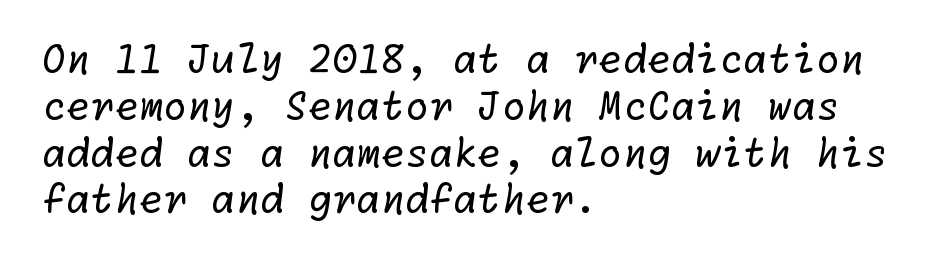
Any mark beneath the type? The region is blank. Classification — sans serif. One-word summary of the alignment: left. Stems and bowls with no extra thickness — not bold.
